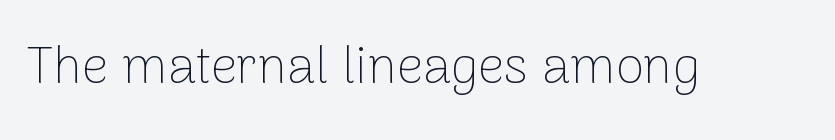
{"serif": "no", "italic": "no", "bold": "no", "weight": "thin", "width": "normal", "stroke_contrast": "low", "x_height": "medium", "monospaced": "no", "underline": "no", "letter_spacing": "normal", "letter_spacing_em": 0.0, "glyph_px": 52}
